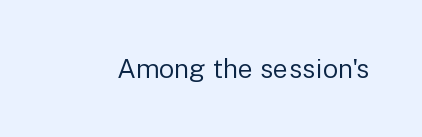
{"italic": "no", "bold": "no", "underline": "no", "letter_spacing": "normal", "letter_spacing_em": 0.0, "glyph_px": 27}
